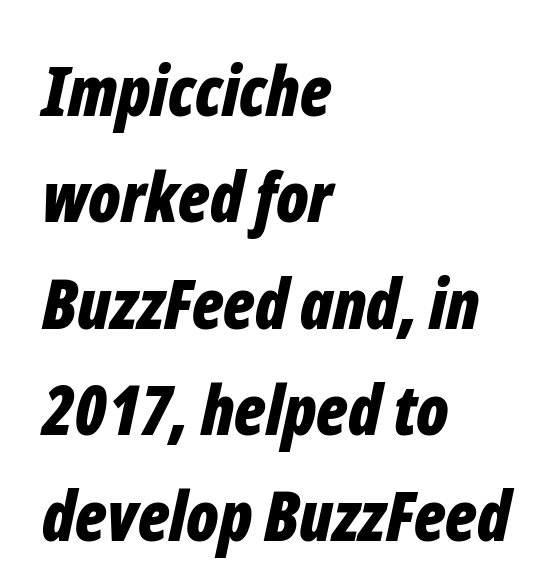
This sample uses plain, unmodified letter spacing. Underlining? Definitely not there. Posture: slanted. Compared with typical paragraphs, the rows here are spaced about the same. The passage shown is emphatically bold. This sample is left-justified, so line endings fall wherever the words run out.
